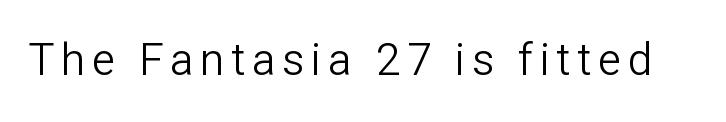
Q: Is the text bold? A: No.
Q: Is the text italic (slanted)? A: No, it is upright.
Q: Is the typeface a serif or a sans-serif typeface? A: Sans-serif.
Q: Is the text underlined? A: No.
Q: Width (condensed, normal, or wide)? A: Normal.
Q: Stroke contrast? A: Low.
Q: x-height? A: Medium.
Q: Monospaced? A: No.
